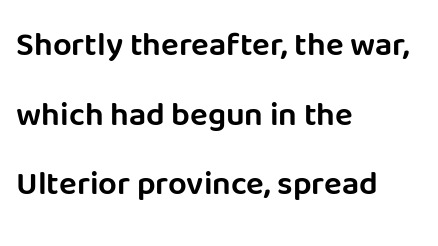
{"serif": "no", "italic": "no", "width": "normal", "stroke_contrast": "low", "x_height": "large", "monospaced": "no", "underline": "no", "align": "left", "line_spacing": "loose", "line_spacing_ratio": 2.11, "letter_spacing": "normal", "letter_spacing_em": 0.0, "glyph_px": 33}
